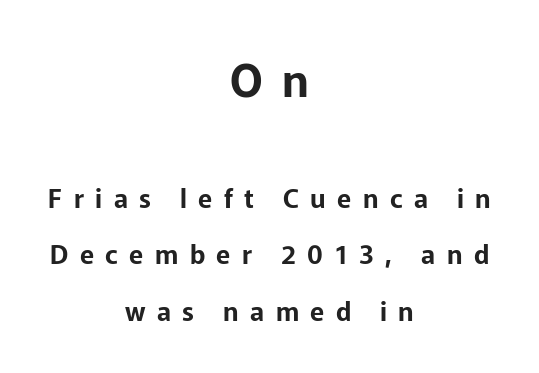
The letters carry no serifs — their stems end cleanly without finishing strokes. In this sample the first text group is rendered at the bigger scale. Teacher's note: observe the equal gaps on both sides — that is centered alignment. Posture: upright roman. Proportional: the letters do not fall into vertical columns. Glance below the letters and you will spot only blank space.
